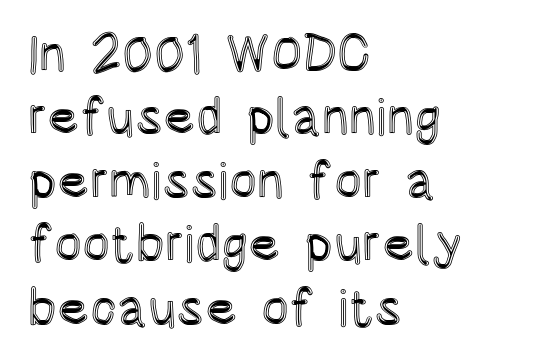
The image shows 52 px condensed type, upright; set left-aligned, line spacing 1.22x, normal letter spacing, not underlined; a large x-height.
